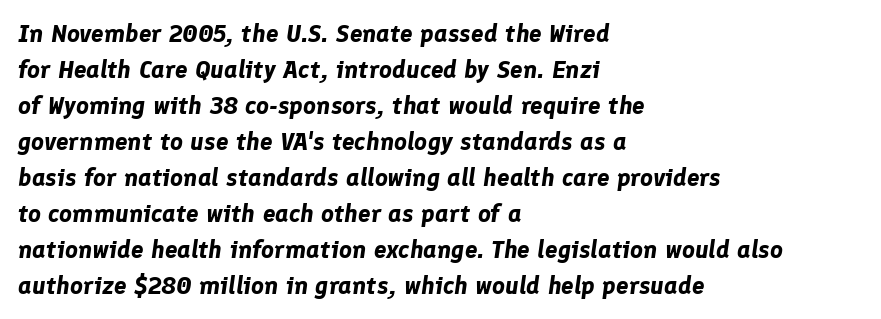
The compositor pushed each line to the left boundary. The passage shown is emphatically bold. The line texture is even and compact thanks to regular tracking. The vertical gap from one line to the next is medium. Slant detected: the letters are inclined.
